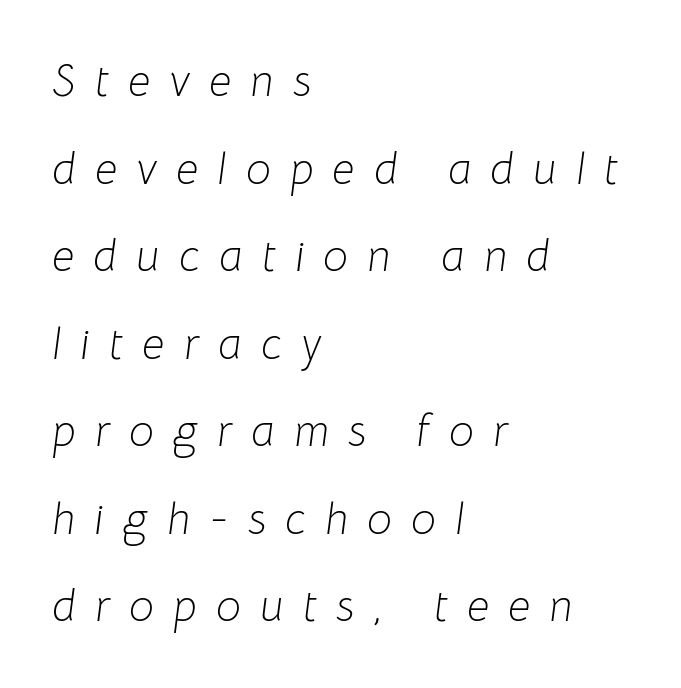
Q: Is the text bold? A: No.
Q: Is the text italic (slanted)? A: Yes, it leans right by about 8 degrees.
Q: Is the text underlined? A: No.
Q: How is the paragraph aligned? A: Left-aligned.
Q: Is the spacing between letters normal or unusually wide? A: Unusually wide.
Q: Is the spacing between lines tight, normal or loose? A: Loose.
Q: Width (condensed, normal, or wide)? A: Normal.
Q: Stroke contrast? A: Low.
Q: x-height? A: Medium.
Q: Monospaced? A: No.
